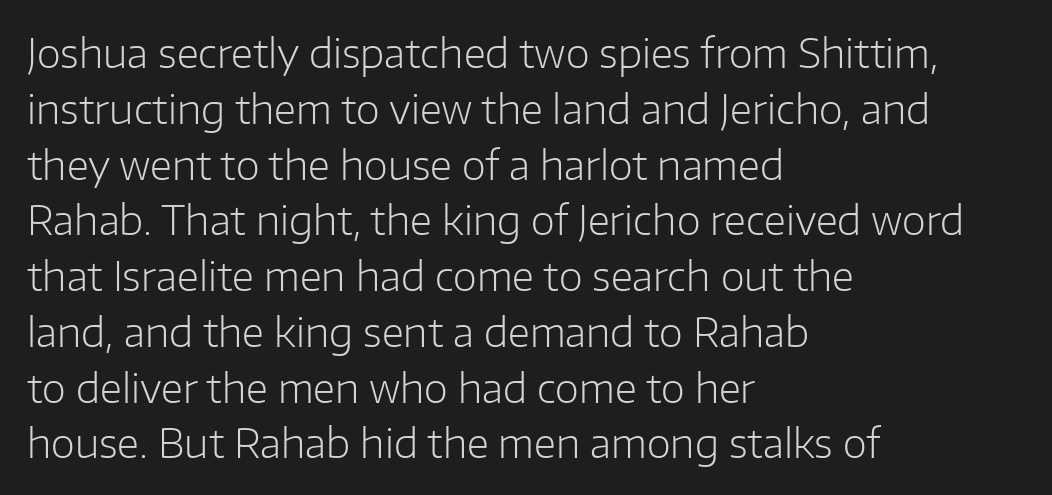
The image shows 39 px light sans-serif type, upright; set left-aligned, normal line spacing (1.43x), normal letter spacing, not underlined; low stroke contrast and a medium x-height.
